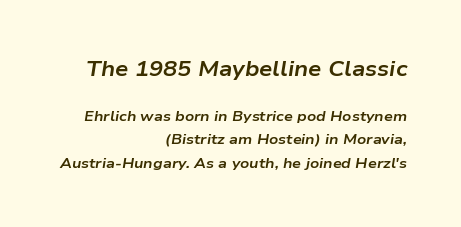
{"italic": "yes", "lean": "right", "slant_degrees": 9, "bold": "yes", "underline": "no", "align": "right", "line_spacing": "normal", "line_spacing_ratio": 1.67, "letter_spacing": "normal", "letter_spacing_em": 0.0, "larger_block": "first", "size_ratio": 1.5, "glyph_px": 21}
